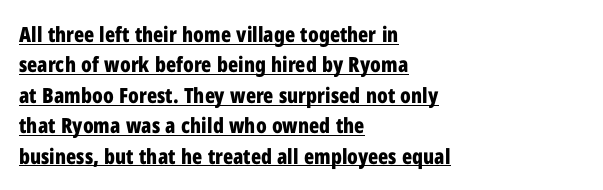
The image shows 21 px bold type, upright; set left-aligned, normal line spacing (1.45x), normal letter spacing, underlined.
